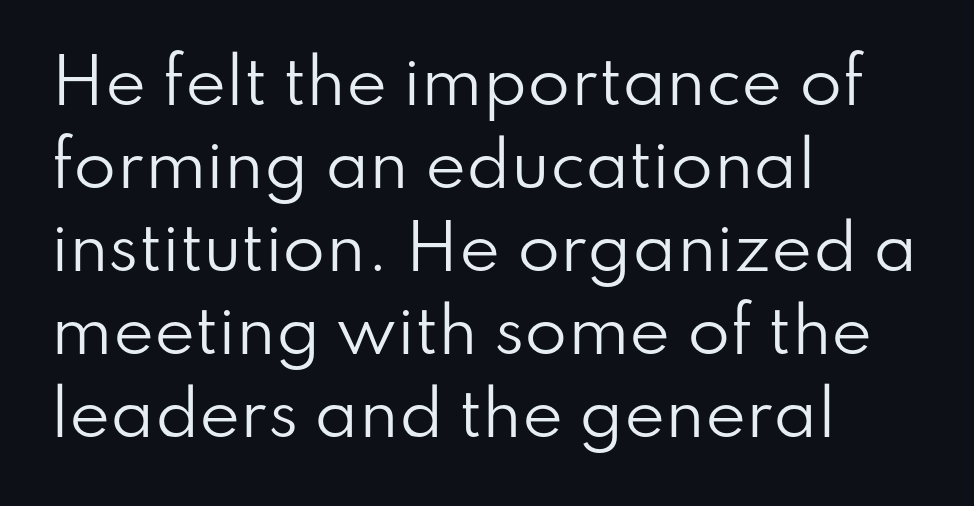
Q: Is the text bold? A: No.
Q: Is the text italic (slanted)? A: No, it is upright.
Q: Is the typeface a serif or a sans-serif typeface? A: Sans-serif.
Q: Is the text underlined? A: No.
Q: How is the paragraph aligned? A: Left-aligned.
Q: Is the spacing between letters normal or unusually wide? A: Normal.
Q: Is the spacing between lines tight, normal or loose? A: Normal.
Q: Width (condensed, normal, or wide)? A: Normal.
Q: Stroke contrast? A: Low.
Q: x-height? A: Small.
Q: Monospaced? A: No.
